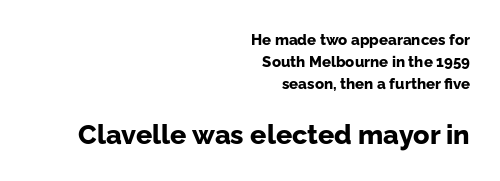
The image shows 27 px bold type, upright; set right-aligned, normal line spacing (1.47x), normal letter spacing, not underlined; the second (bottom) block is 1.8x larger.
